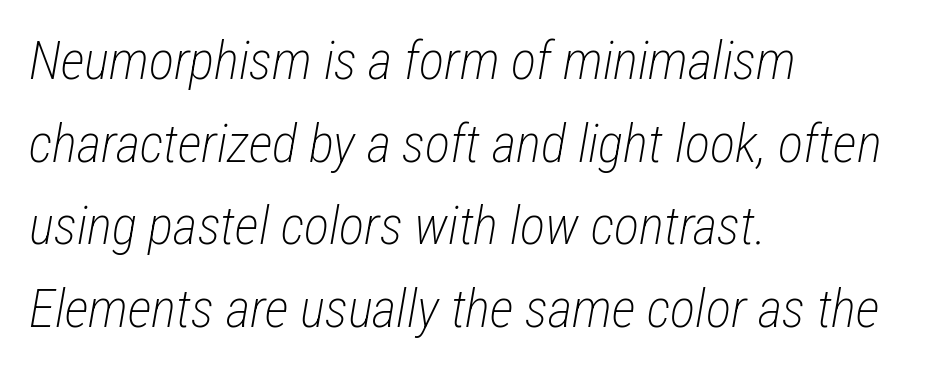
The image shows 53 px light, condensed type, italic (leaning right); set left-aligned, normal line spacing (1.56x), normal letter spacing, not underlined; low stroke contrast and a medium x-height.
